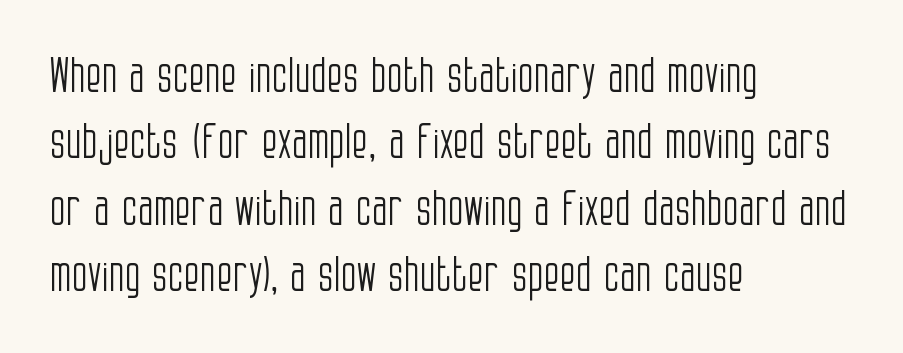
Rule under the text: the space is simply empty. The rendering uses natural spacing where letterforms have individual widths. Unlike a traditional serif, this face leaves its strokes unadorned. Is the stroke heavy? The answer is a plain regular-or-lighter. Teacher's note: observe the even left margin — that is flush-left alignment. The vertical gap from one line to the next is medium.
